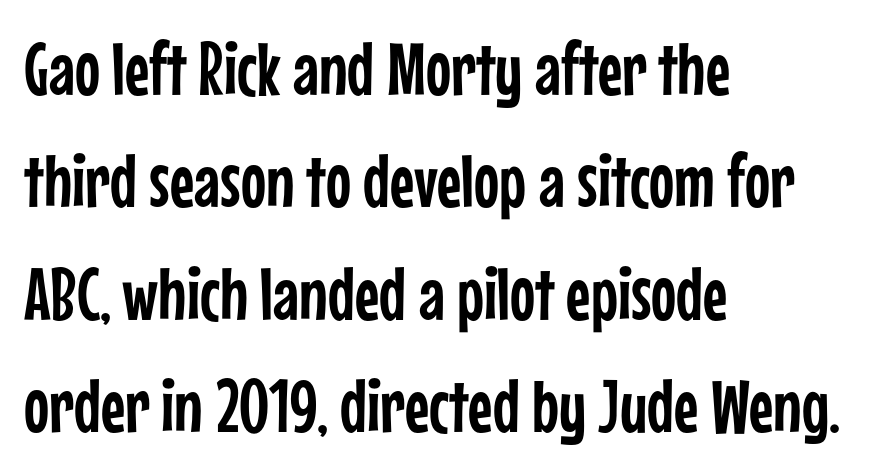
Q: Is the text italic (slanted)? A: No, it is upright.
Q: Is the typeface a serif or a sans-serif typeface? A: Sans-serif.
Q: Is the text underlined? A: No.
Q: How is the paragraph aligned? A: Left-aligned.
Q: Is the spacing between letters normal or unusually wide? A: Normal.
Q: Is the spacing between lines tight, normal or loose? A: Normal.
Q: Width (condensed, normal, or wide)? A: Condensed.
Q: Stroke contrast? A: Low.
Q: x-height? A: Medium.
Q: Monospaced? A: No.
